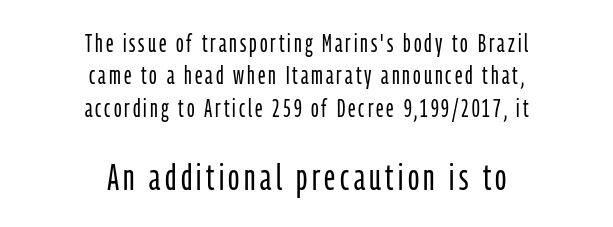
Q: Is the text bold? A: No.
Q: Is the text italic (slanted)? A: No, it is upright.
Q: Is the typeface a serif or a sans-serif typeface? A: Sans-serif.
Q: Is the text underlined? A: No.
Q: How is the paragraph aligned? A: Centered.
Q: Is the spacing between lines tight, normal or loose? A: Normal.
Q: Which block of text is set in a larger size, the first (top) or the second (bottom)? A: The second (bottom) one.
Q: Width (condensed, normal, or wide)? A: Condensed.
Q: Stroke contrast? A: Low.
Q: x-height? A: Medium.
Q: Monospaced? A: No.
